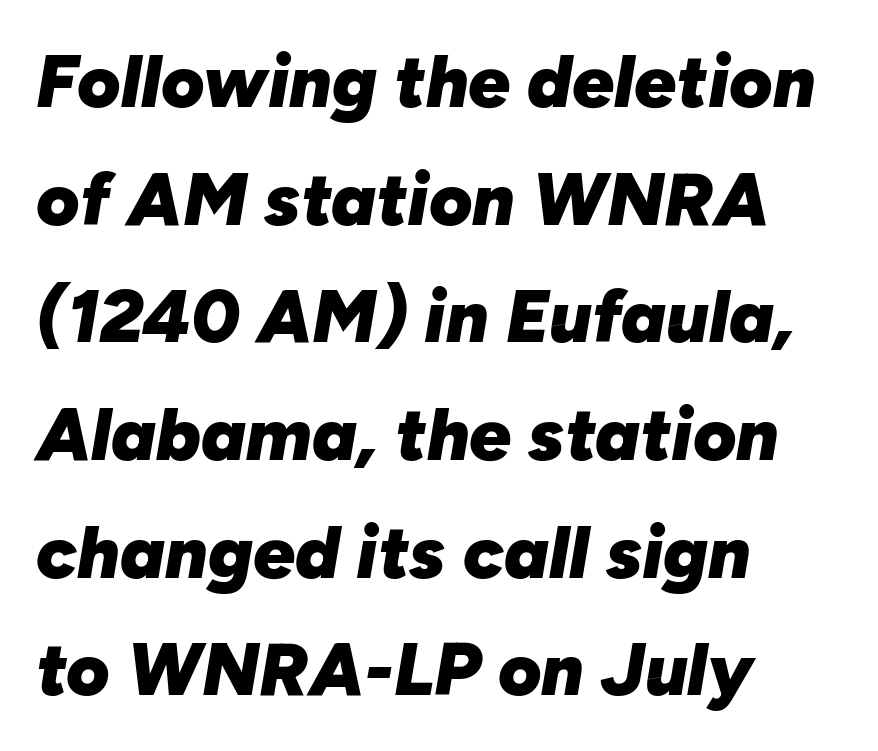
{"italic": "yes", "lean": "right", "slant_degrees": 10, "bold": "yes", "weight": "heavy", "width": "normal", "stroke_contrast": "low", "x_height": "medium", "monospaced": "no", "underline": "no", "align": "left", "line_spacing": "normal", "line_spacing_ratio": 1.59, "letter_spacing": "normal", "letter_spacing_em": 0.0, "glyph_px": 74}
